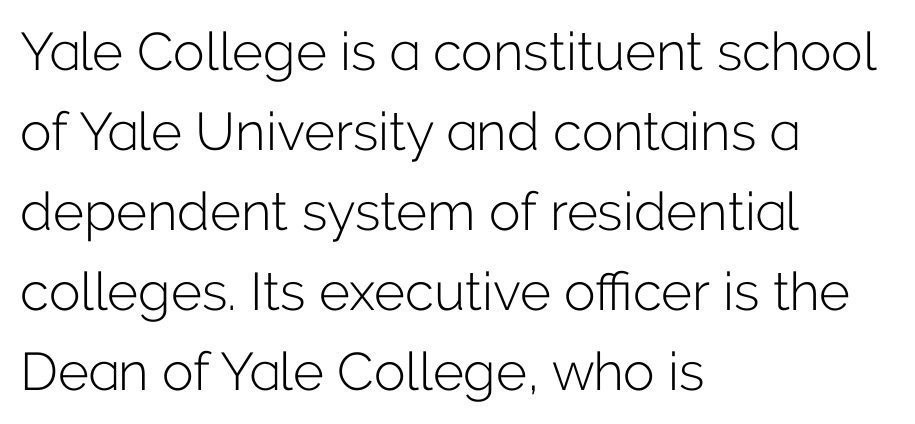
The image shows 53 px light sans-serif type, upright; set left-aligned, normal line spacing (1.51x), normal letter spacing, not underlined; low stroke contrast and a medium x-height.
